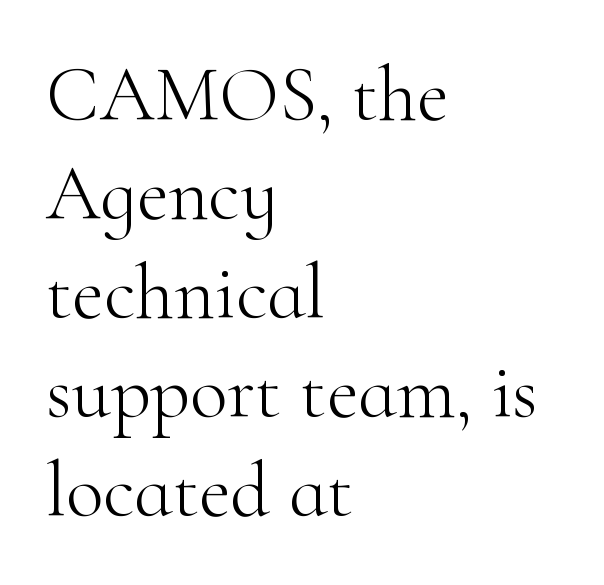
The image shows 78 px light serif type, upright; set left-aligned, normal line spacing (1.27x), normal letter spacing, not underlined; high stroke contrast and a small x-height.
